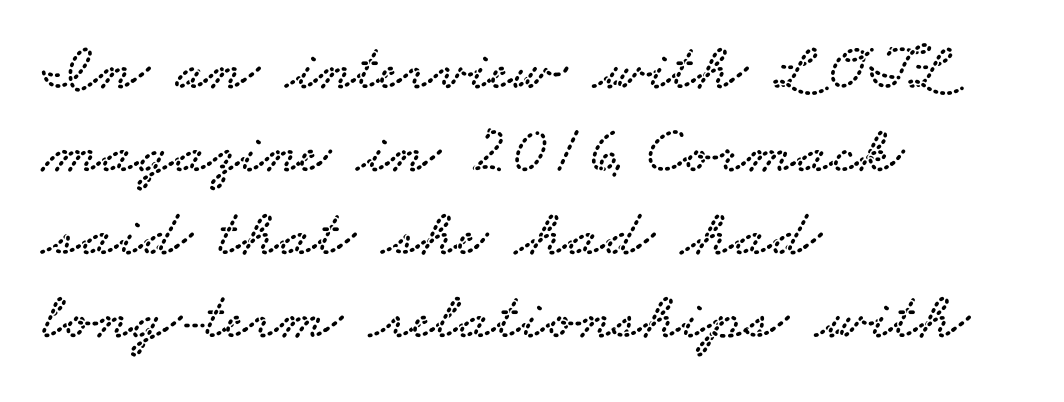
One-word summary of the alignment: left. A clean baseline with only descenders dipping below it. You could call the tracking neutral — neither tight nor loose.
